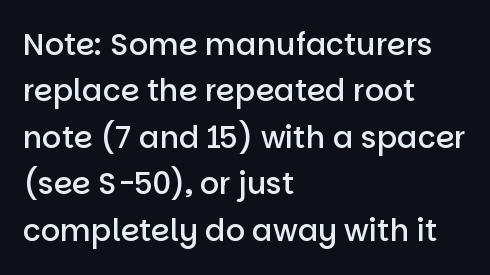
The image shows 30 px semibold sans-serif type, upright; set left-aligned, normal line spacing (1.55x), normal letter spacing, not underlined; low stroke contrast and a large x-height.
